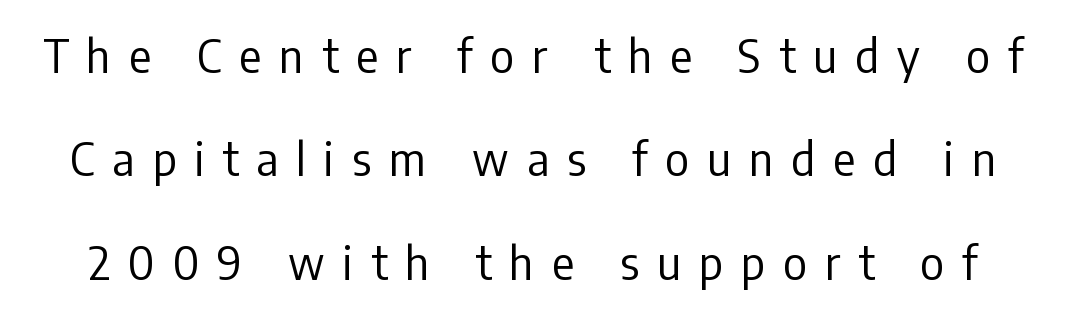
{"serif": "no", "italic": "no", "bold": "no", "weight": "regular", "width": "condensed", "stroke_contrast": "low", "x_height": "medium", "monospaced": "no", "underline": "no", "line_spacing": "loose", "line_spacing_ratio": 2.25, "letter_spacing": "wide", "letter_spacing_em": 0.39, "glyph_px": 46}
